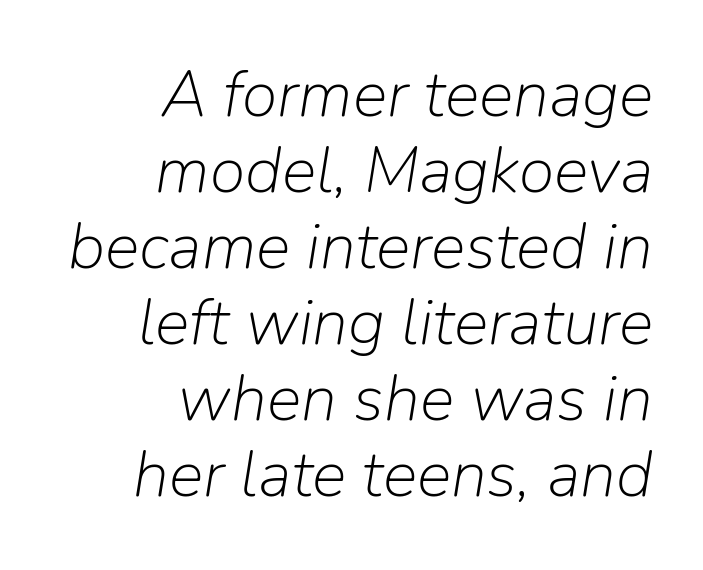
Q: Is the text bold? A: No.
Q: Is the text italic (slanted)? A: Yes, it leans right by about 9 degrees.
Q: Is the text underlined? A: No.
Q: How is the paragraph aligned? A: Right-aligned.
Q: Is the spacing between letters normal or unusually wide? A: Normal.
Q: Width (condensed, normal, or wide)? A: Normal.
Q: Stroke contrast? A: Low.
Q: x-height? A: Medium.
Q: Monospaced? A: No.
